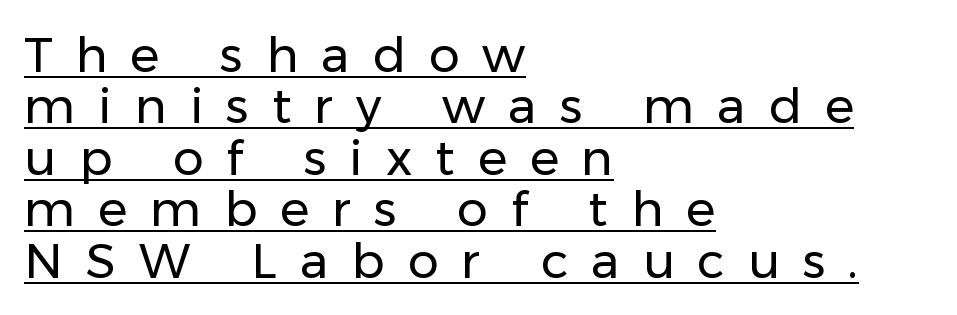
{"serif": "no", "italic": "no", "bold": "no", "weight": "regular", "width": "normal", "stroke_contrast": "low", "x_height": "medium", "monospaced": "no", "underline": "yes", "align": "left", "line_spacing": "tight", "line_spacing_ratio": 1.05, "letter_spacing": "wide", "letter_spacing_em": 0.47, "glyph_px": 49}
